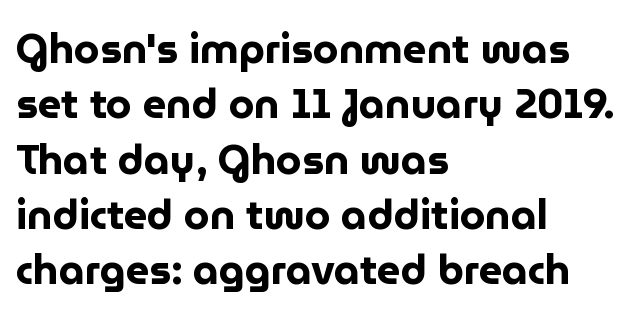
Q: Is the text bold? A: Yes.
Q: Is the text italic (slanted)? A: No, it is upright.
Q: Is the typeface a serif or a sans-serif typeface? A: Sans-serif.
Q: Is the text underlined? A: No.
Q: How is the paragraph aligned? A: Left-aligned.
Q: Is the spacing between letters normal or unusually wide? A: Normal.
Q: Is the spacing between lines tight, normal or loose? A: Normal.
Q: Width (condensed, normal, or wide)? A: Normal.
Q: Stroke contrast? A: Low.
Q: x-height? A: Medium.
Q: Monospaced? A: No.
